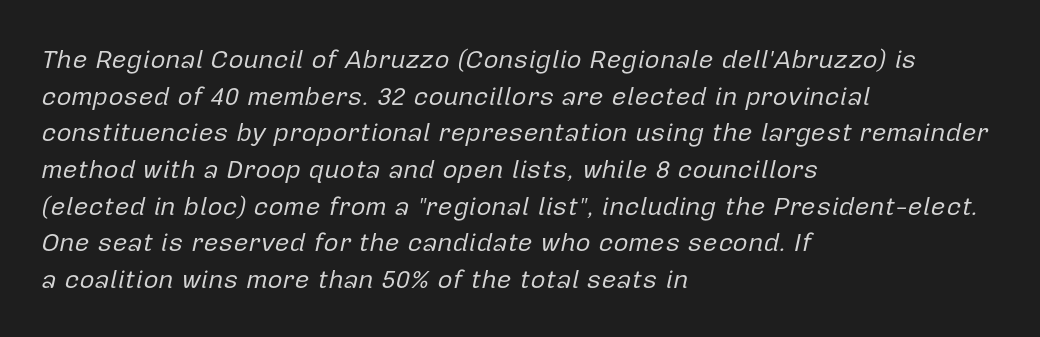
Has an underline been added? It has not. One-word summary of the alignment: left. Regarding leading, the lines here are spaced in the standard way. Yep, that's italic — everything's leaning. Caption: face not bold, strokes unweighted. The letterforms sit shoulder to shoulder at normal distance.
